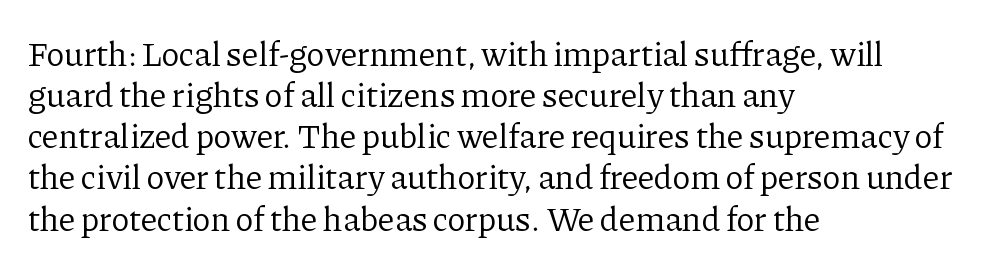
{"serif": "yes", "italic": "no", "bold": "no", "weight": "regular", "width": "normal", "stroke_contrast": "low", "x_height": "medium", "monospaced": "no", "underline": "no", "align": "left", "line_spacing_ratio": 1.21, "letter_spacing": "normal", "letter_spacing_em": 0.0, "glyph_px": 34}
